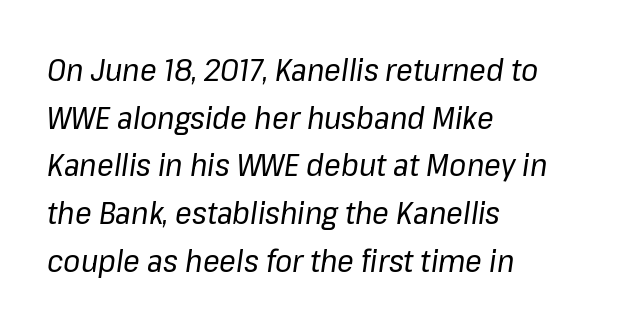
{"italic": "yes", "lean": "right", "slant_degrees": 8, "bold": "no", "weight": "regular", "width": "normal", "stroke_contrast": "low", "x_height": "medium", "monospaced": "no", "underline": "no", "align": "left", "line_spacing": "normal", "line_spacing_ratio": 1.54, "letter_spacing": "normal", "letter_spacing_em": 0.0, "glyph_px": 31}
